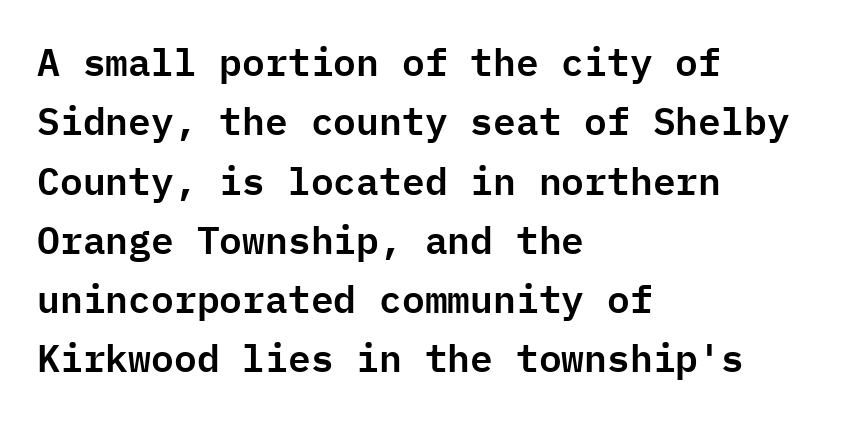
{"serif": "no", "italic": "no", "width": "normal", "stroke_contrast": "low", "x_height": "medium", "monospaced": "yes", "underline": "no", "align": "left", "line_spacing": "normal", "line_spacing_ratio": 1.56, "letter_spacing": "normal", "letter_spacing_em": 0.0, "glyph_px": 38}
